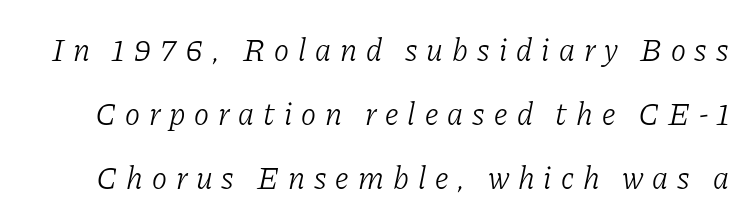
{"serif": "yes", "italic": "yes", "lean": "right", "slant_degrees": 11, "bold": "no", "weight": "light", "width": "normal", "stroke_contrast": "low", "x_height": "medium", "monospaced": "no", "underline": "no", "line_spacing": "loose", "line_spacing_ratio": 2.0, "letter_spacing": "wide", "letter_spacing_em": 0.28, "glyph_px": 32}
